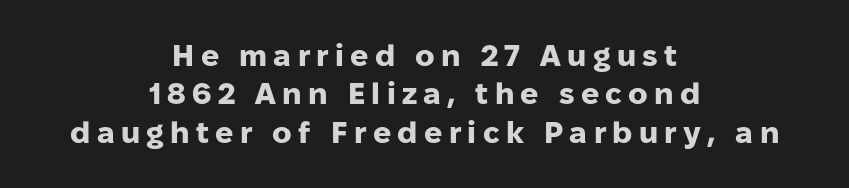
The image shows 30 px heavy sans-serif type, upright; set centered, normal line spacing (1.28x), unusually wide letter spacing (+0.21 em), not underlined; low stroke contrast and a medium x-height.
